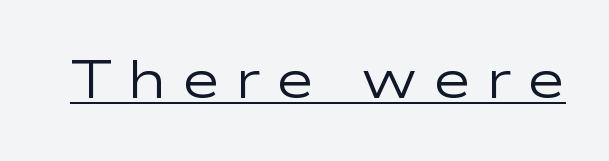
This sample uses a sans-serif face. Caption: lettering with a line underneath. The characters are drawn with everyday or finer stroke widths. Inter-character spacing is expanded well beyond the font's built-in metrics.
